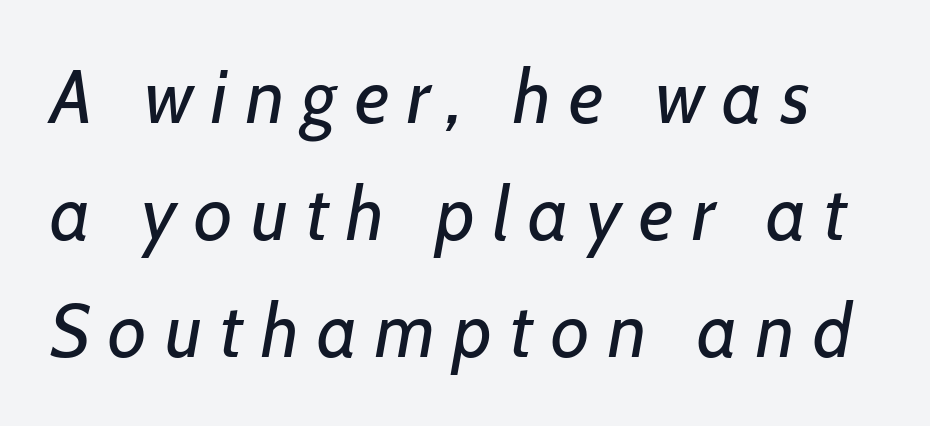
{"italic": "yes", "lean": "right", "slant_degrees": 7, "bold": "no", "weight": "regular", "width": "normal", "stroke_contrast": "low", "x_height": "medium", "monospaced": "no", "underline": "no", "line_spacing": "normal", "line_spacing_ratio": 1.56, "letter_spacing": "wide", "letter_spacing_em": 0.24, "glyph_px": 75}
